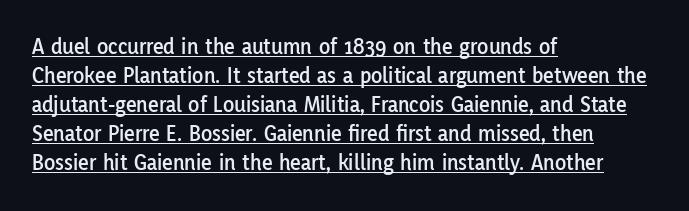
Check the space under the baseline: a stroke is drawn there. Vertical strokes here are truly vertical. The setting favours the left margin, as ordinary paragraphs usually do. In terms of leading, this rendering sits right in the middle. This sample uses plain, unmodified letter spacing.
